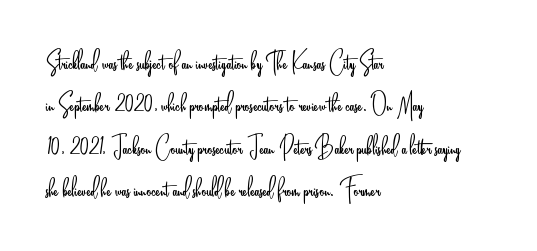
{"serif": "no", "bold": "no", "weight": "light", "width": "condensed", "stroke_contrast": "low", "x_height": "small", "monospaced": "no", "underline": "no", "align": "left", "line_spacing": "normal", "line_spacing_ratio": 1.41, "letter_spacing": "normal", "letter_spacing_em": 0.0, "glyph_px": 30}
